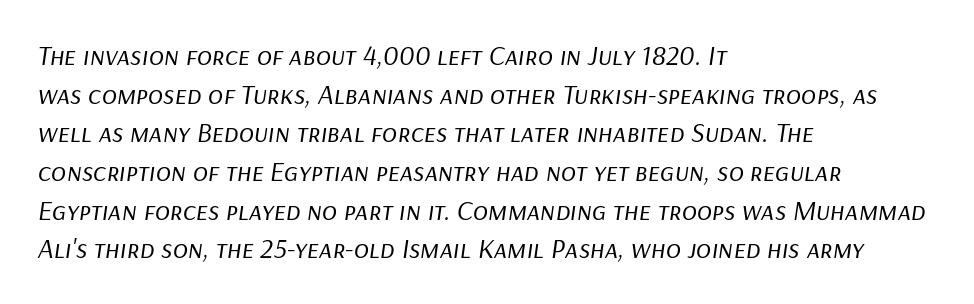
The image shows 28 px regular-weight type, italic (leaning right); set left-aligned, normal line spacing (1.38x), normal letter spacing, not underlined; low stroke contrast and a medium x-height.
